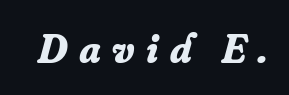
The image shows 42 px bold serif type, italic (leaning right); set unusually wide letter spacing (+0.27 em), not underlined; low stroke contrast and a small x-height.
